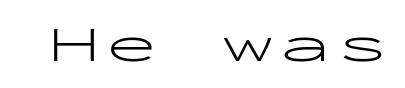
Note: no serifs on the glyphs. Posture: upright roman. The weight tops out at a normal text grade. Bare-footed words on every line. Looks like terminal output: every glyph gets an equal slot.
